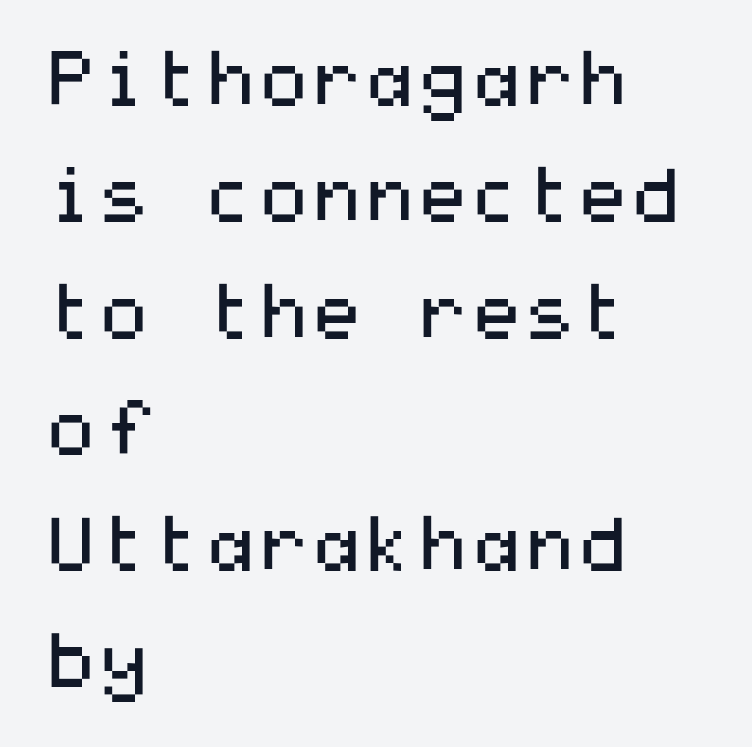
No letter is thick-stroked: the sample isn't bold. The axis of the letterforms is exactly vertical. Are there feet on the stems? There aren't — it's a sans. Summary of vertical rhythm: regular, with standard interline spacing. The space beneath each line is pristine and unruled.
